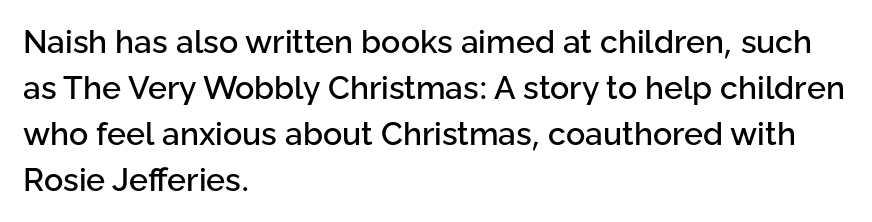
Q: Is the text italic (slanted)? A: No, it is upright.
Q: Is the typeface a serif or a sans-serif typeface? A: Sans-serif.
Q: Is the text underlined? A: No.
Q: How is the paragraph aligned? A: Left-aligned.
Q: Is the spacing between letters normal or unusually wide? A: Normal.
Q: Is the spacing between lines tight, normal or loose? A: Normal.
Q: Width (condensed, normal, or wide)? A: Normal.
Q: Stroke contrast? A: Low.
Q: x-height? A: Medium.
Q: Monospaced? A: No.
